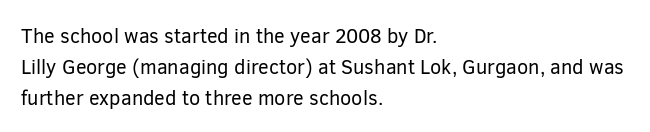
Unmarked baselines from the first word to the last. Between one letter and the next there's only the usual sliver of space. Left-aligned paragraph, ragged on the right. Compared with typical paragraphs, the rows here are spaced about the same. It's the straight-up-and-down kind of type.
